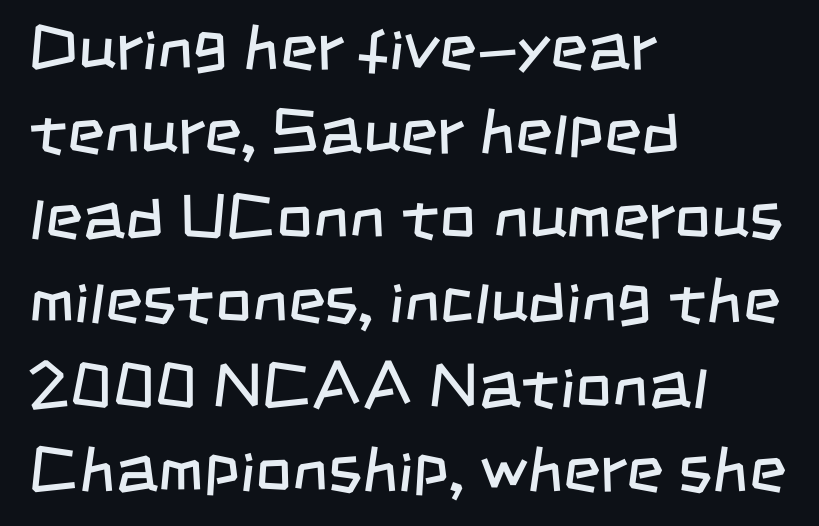
The image shows 64 px regular-weight, condensed sans-serif type; set left-aligned, normal line spacing (1.32x), normal letter spacing, not underlined; low stroke contrast and a large x-height.
